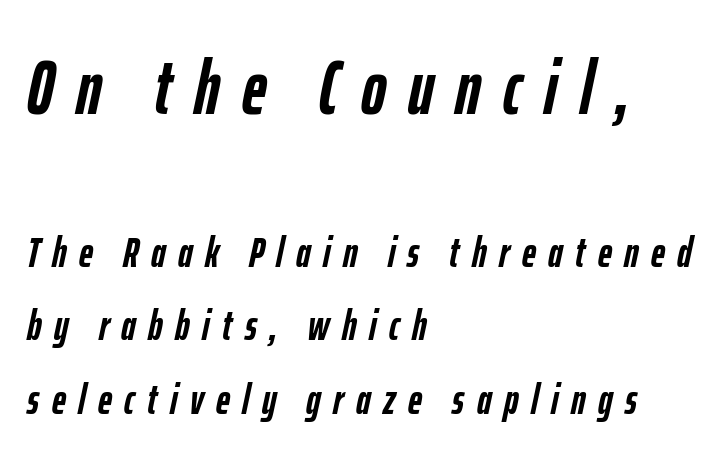
Glance below the letters and you will spot only blank space. All the whitespace from short lines collects on the right. A full-strength bold gives these letters their thick strokes. Words appear elongated and porous because spacing is wide.
